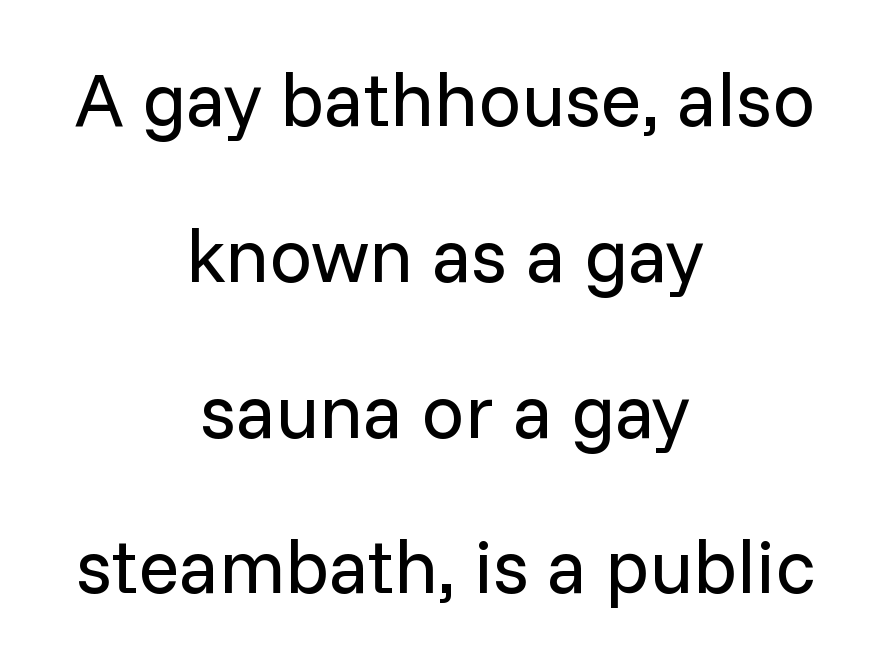
{"serif": "no", "italic": "no", "bold": "no", "weight": "regular", "width": "normal", "stroke_contrast": "low", "x_height": "medium", "monospaced": "no", "underline": "no", "align": "center", "line_spacing": "loose", "line_spacing_ratio": 2.05, "letter_spacing": "normal", "letter_spacing_em": 0.0, "glyph_px": 76}
